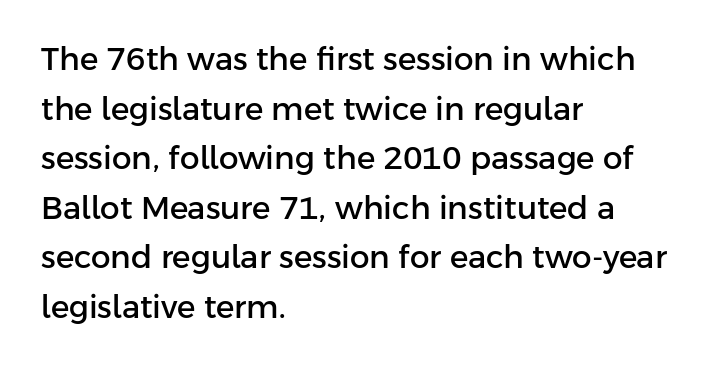
Q: Is the text italic (slanted)? A: No, it is upright.
Q: Is the typeface a serif or a sans-serif typeface? A: Sans-serif.
Q: Is the text underlined? A: No.
Q: How is the paragraph aligned? A: Left-aligned.
Q: Is the spacing between letters normal or unusually wide? A: Normal.
Q: Is the spacing between lines tight, normal or loose? A: Normal.
Q: Width (condensed, normal, or wide)? A: Normal.
Q: Stroke contrast? A: Low.
Q: x-height? A: Medium.
Q: Monospaced? A: No.
